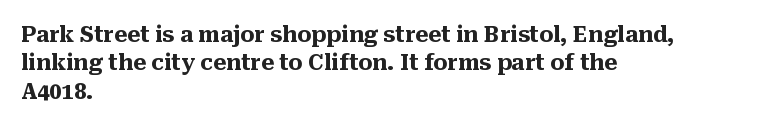
Q: Is the text bold? A: Yes.
Q: Is the text italic (slanted)? A: No, it is upright.
Q: Is the text underlined? A: No.
Q: How is the paragraph aligned? A: Left-aligned.
Q: Is the spacing between letters normal or unusually wide? A: Normal.
Q: Is the spacing between lines tight, normal or loose? A: Normal.
